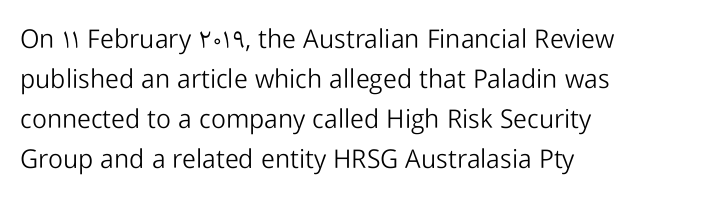
The image shows 26 px text type, upright; set left-aligned, normal line spacing (1.54x), normal letter spacing, not underlined.
